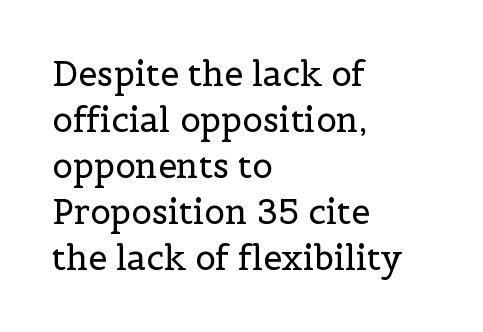
Q: Is the text bold? A: No.
Q: Is the text italic (slanted)? A: No, it is upright.
Q: Is the typeface a serif or a sans-serif typeface? A: Serif.
Q: Is the text underlined? A: No.
Q: How is the paragraph aligned? A: Left-aligned.
Q: Is the spacing between letters normal or unusually wide? A: Normal.
Q: Is the spacing between lines tight, normal or loose? A: Normal.
Q: Width (condensed, normal, or wide)? A: Normal.
Q: x-height? A: Medium.
Q: Monospaced? A: No.
